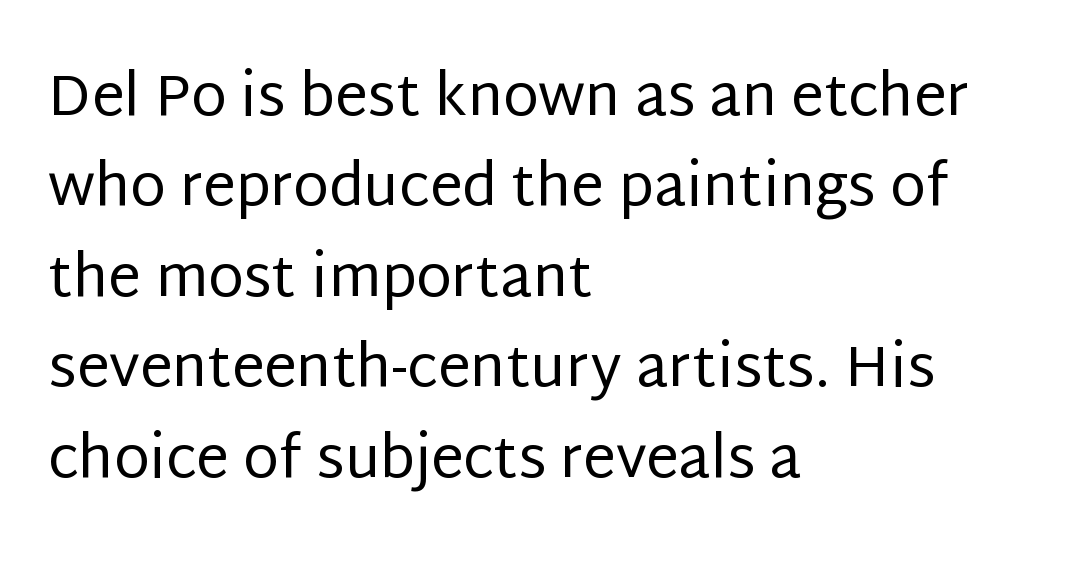
The image shows 58 px regular-weight sans-serif type, upright; set left-aligned, normal line spacing (1.56x), normal letter spacing, not underlined; low stroke contrast and a large x-height.
